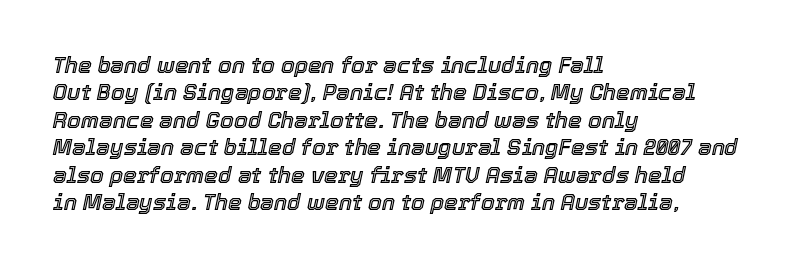
Q: Is the text italic (slanted)? A: Yes, it leans right by about 12 degrees.
Q: Is the text underlined? A: No.
Q: How is the paragraph aligned? A: Left-aligned.
Q: Is the spacing between letters normal or unusually wide? A: Normal.
Q: Is the spacing between lines tight, normal or loose? A: Normal.
